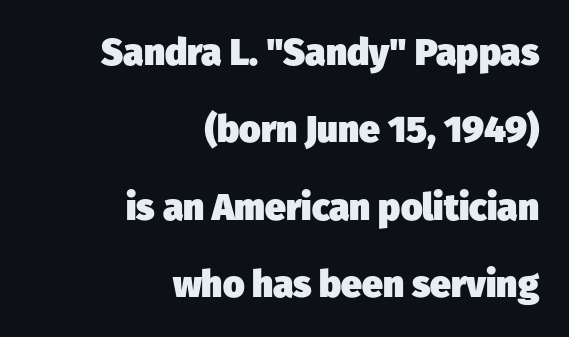
The image shows 37 px heavy sans-serif type; set right-aligned, loose line spacing (2.09x), normal letter spacing, not underlined; low stroke contrast and a medium x-height.
